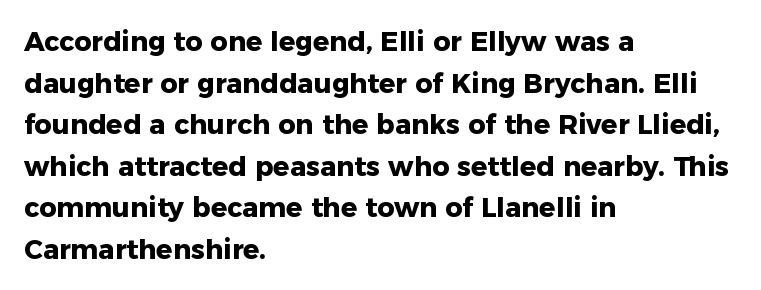
The image shows 27 px bold type, upright; set left-aligned, normal line spacing (1.54x), normal letter spacing, not underlined.
